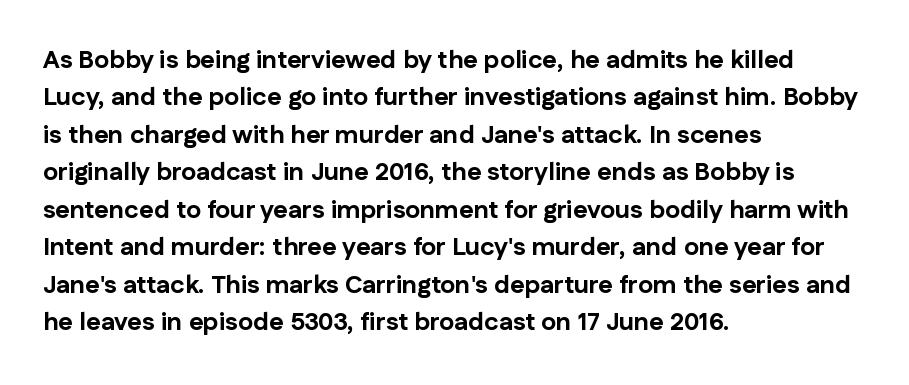
The image shows 25 px bold type, upright; set left-aligned, normal line spacing (1.5x), normal letter spacing, not underlined.
